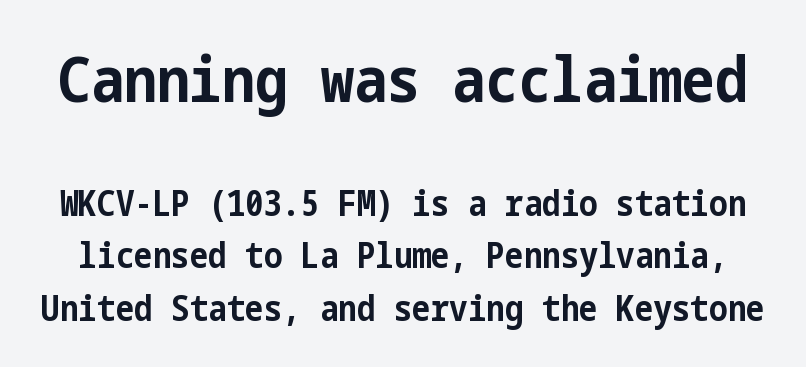
Q: Is the text bold? A: Yes.
Q: Is the text italic (slanted)? A: No, it is upright.
Q: Is the typeface a serif or a sans-serif typeface? A: Sans-serif.
Q: Is the text underlined? A: No.
Q: Is the spacing between letters normal or unusually wide? A: Normal.
Q: Is the spacing between lines tight, normal or loose? A: Normal.
Q: Which block of text is set in a larger size, the first (top) or the second (bottom)? A: The first (top) one.
Q: Width (condensed, normal, or wide)? A: Condensed.
Q: Stroke contrast? A: Low.
Q: x-height? A: Medium.
